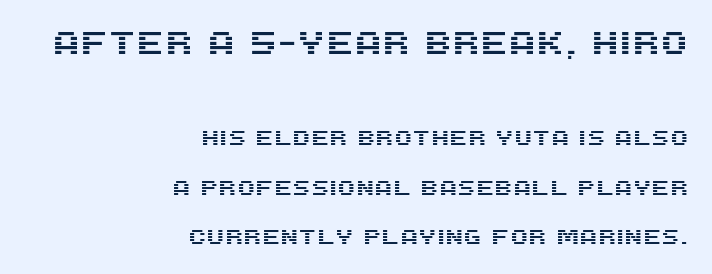
Q: Is the text italic (slanted)? A: No, it is upright.
Q: Is the typeface a serif or a sans-serif typeface? A: Sans-serif.
Q: Is the text underlined? A: No.
Q: How is the paragraph aligned? A: Right-aligned.
Q: Is the spacing between letters normal or unusually wide? A: Normal.
Q: Is the spacing between lines tight, normal or loose? A: Loose.
Q: Which block of text is set in a larger size, the first (top) or the second (bottom)? A: The first (top) one.
Q: Width (condensed, normal, or wide)? A: Normal.
Q: Stroke contrast? A: Medium.
Q: x-height? A: Large.
Q: Monospaced? A: No.
